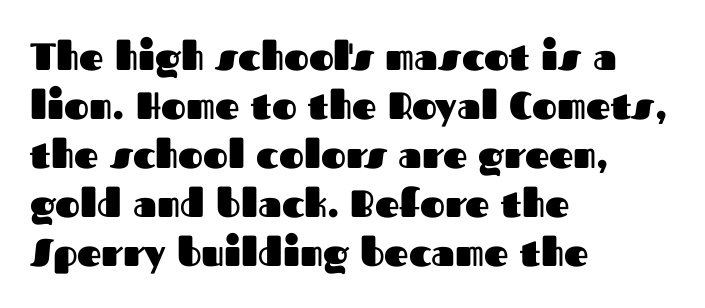
Q: Is the text bold? A: Yes.
Q: Is the text italic (slanted)? A: No, it is upright.
Q: Is the typeface a serif or a sans-serif typeface? A: Sans-serif.
Q: Is the text underlined? A: No.
Q: How is the paragraph aligned? A: Left-aligned.
Q: Is the spacing between letters normal or unusually wide? A: Normal.
Q: Is the spacing between lines tight, normal or loose? A: Normal.
Q: Width (condensed, normal, or wide)? A: Normal.
Q: Stroke contrast? A: Medium.
Q: x-height? A: Medium.
Q: Monospaced? A: No.
